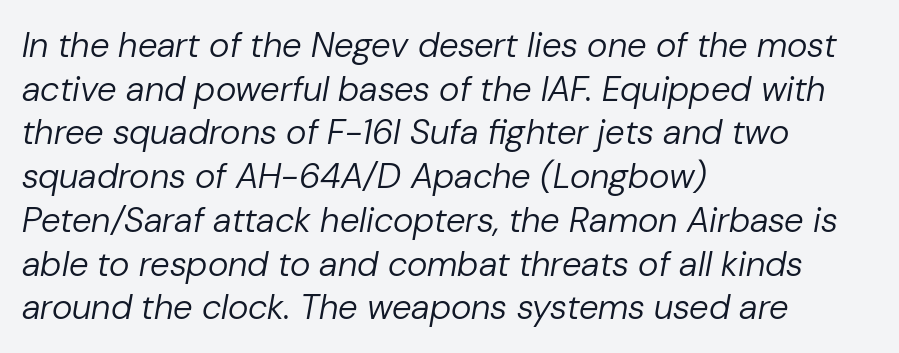
Q: Is the text bold? A: No.
Q: Is the text italic (slanted)? A: Yes, it leans right by about 10 degrees.
Q: Is the text underlined? A: No.
Q: How is the paragraph aligned? A: Left-aligned.
Q: Is the spacing between letters normal or unusually wide? A: Normal.
Q: Is the spacing between lines tight, normal or loose? A: Normal.
Q: Width (condensed, normal, or wide)? A: Normal.
Q: Stroke contrast? A: Low.
Q: x-height? A: Medium.
Q: Monospaced? A: No.
